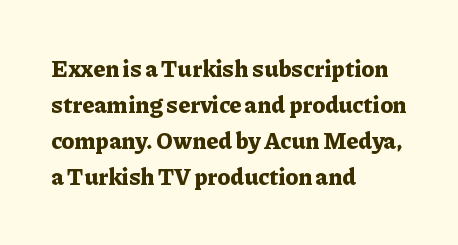
Notice how descenders clear the ascenders below comfortably — that's standard leading. The sample has been set heavy, in full bold. Italic? Not at all — the glyphs are vertical. A bare baseline throughout the passage. The rag falls on the right side of this text block. Inter-character spacing is left at the font's built-in metrics.
